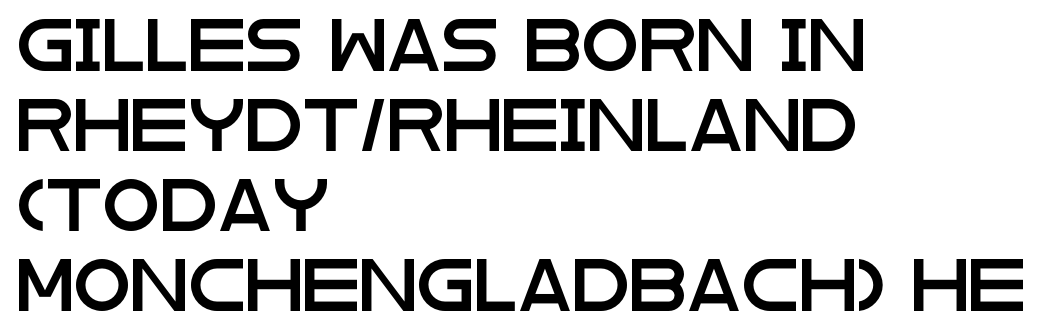
Caption: standard tracking, unaltered. This is roman type, the default non-slanted kind. Typeset ragged right — the left edge is the straight one. Underlining? Definitely not there.
